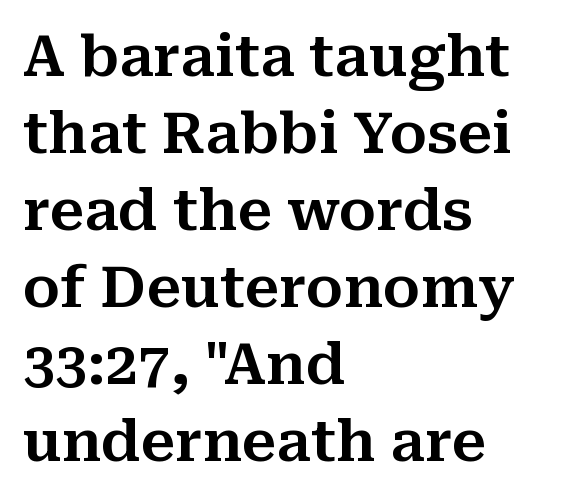
Q: Is the text italic (slanted)? A: No, it is upright.
Q: Is the typeface a serif or a sans-serif typeface? A: Serif.
Q: Is the text underlined? A: No.
Q: How is the paragraph aligned? A: Left-aligned.
Q: Is the spacing between letters normal or unusually wide? A: Normal.
Q: Is the spacing between lines tight, normal or loose? A: Normal.
Q: Width (condensed, normal, or wide)? A: Normal.
Q: Stroke contrast? A: Medium.
Q: x-height? A: Medium.
Q: Monospaced? A: No.
